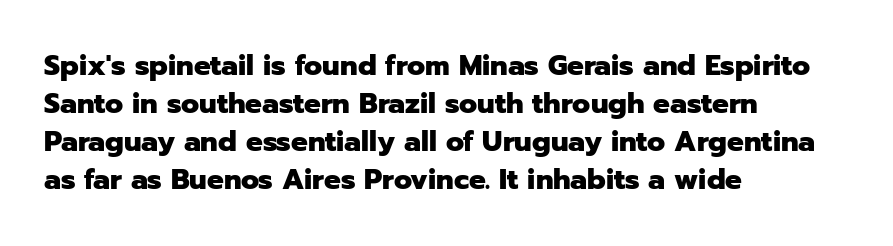
A typesetter would call this leading conventional body-copy spacing. Every letter is thick-stroked: bold, no question. The letterforms sit shoulder to shoulder at normal distance. You could not count columns in this text — the font is proportionally spaced. Grotesque or geometric, the face here clearly has no serifs.
